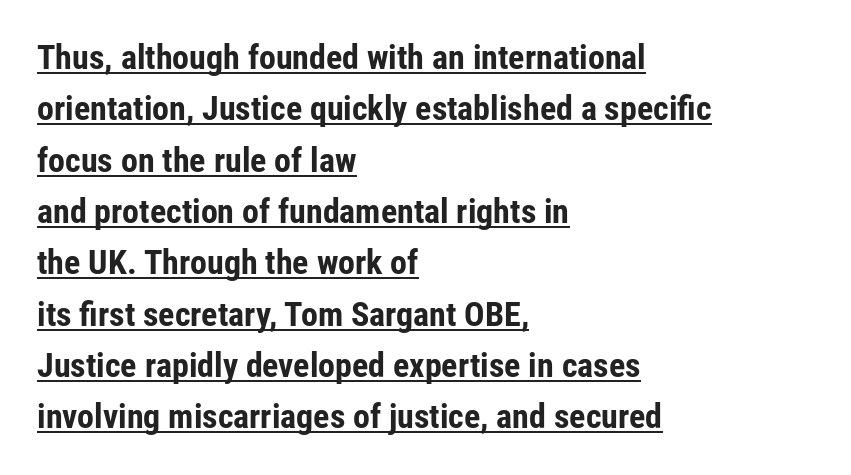
Heft: maximum for text — a bold. In designer terms, the underline attribute is active on this setting. Note: no serifs on the glyphs. This sample keeps an unexceptional amount of space between lines. Short and long lines alike share a common starting point at left. These lines were composed using upright roman letters.
